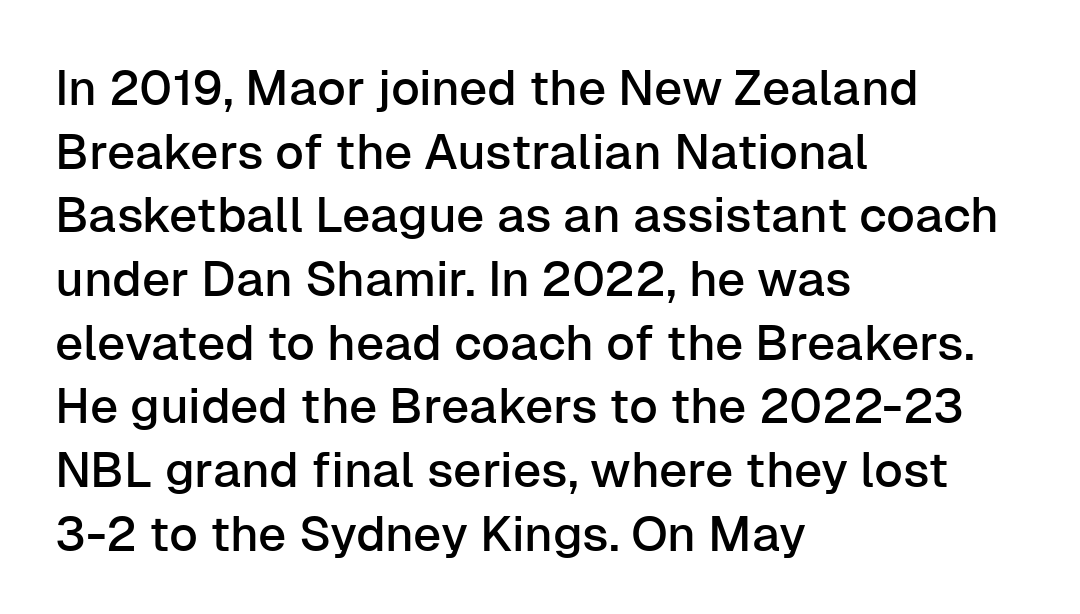
Q: Is the text italic (slanted)? A: No, it is upright.
Q: Is the typeface a serif or a sans-serif typeface? A: Sans-serif.
Q: Is the text underlined? A: No.
Q: How is the paragraph aligned? A: Left-aligned.
Q: Is the spacing between letters normal or unusually wide? A: Normal.
Q: Is the spacing between lines tight, normal or loose? A: Normal.
Q: Width (condensed, normal, or wide)? A: Normal.
Q: Stroke contrast? A: Low.
Q: x-height? A: Medium.
Q: Monospaced? A: No.
